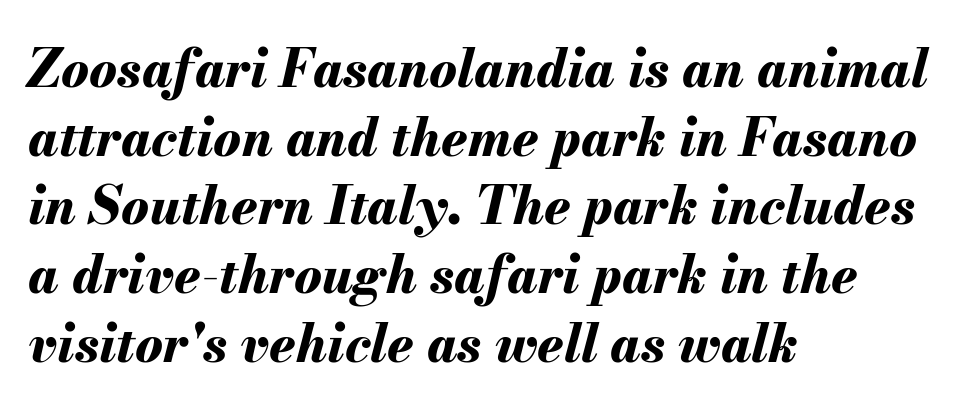
This sample uses an oblique cut, with every glyph tilted off the vertical. These lines keep a tight, regular rhythm from letter to letter. A typesetter would call this leading conventional body-copy spacing. The lines are quadded left. Plenty of ink on the page — the face is bold. The area under the type is left untouched.
